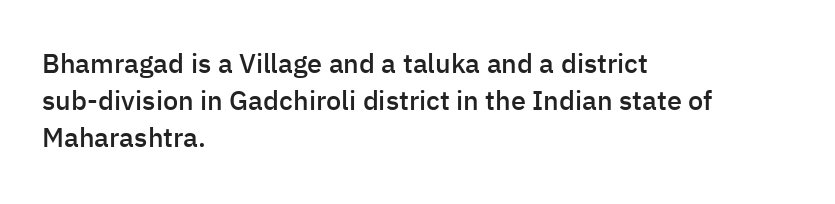
The image shows 27 px text type, upright; set left-aligned, normal line spacing (1.37x), normal letter spacing, not underlined.
